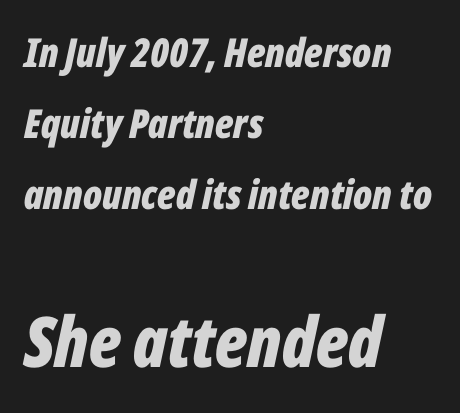
The image shows 70 px bold, condensed type, italic (leaning right); set left-aligned, line spacing 1.77x, normal letter spacing, not underlined; the second (bottom) block is 1.75x larger; low stroke contrast and a medium x-height.
